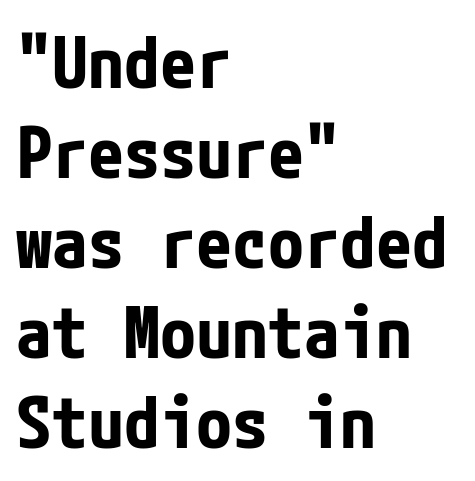
The image shows 72 px bold, condensed sans-serif type, upright; set left-aligned, normal line spacing (1.25x), normal letter spacing, not underlined; low stroke contrast and a medium x-height.
